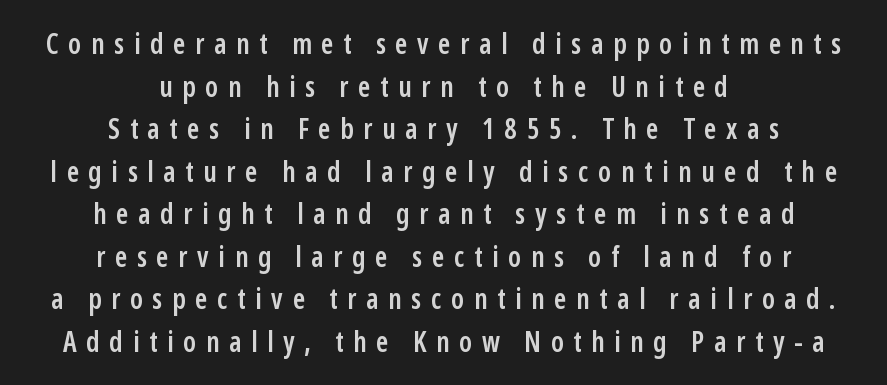
Q: Is the text bold? A: Semi-bold.
Q: Is the text italic (slanted)? A: No, it is upright.
Q: Is the typeface a serif or a sans-serif typeface? A: Sans-serif.
Q: Is the text underlined? A: No.
Q: How is the paragraph aligned? A: Centered.
Q: Is the spacing between letters normal or unusually wide? A: Unusually wide.
Q: Is the spacing between lines tight, normal or loose? A: Normal.
Q: Width (condensed, normal, or wide)? A: Condensed.
Q: Stroke contrast? A: Low.
Q: x-height? A: Medium.
Q: Monospaced? A: No.
